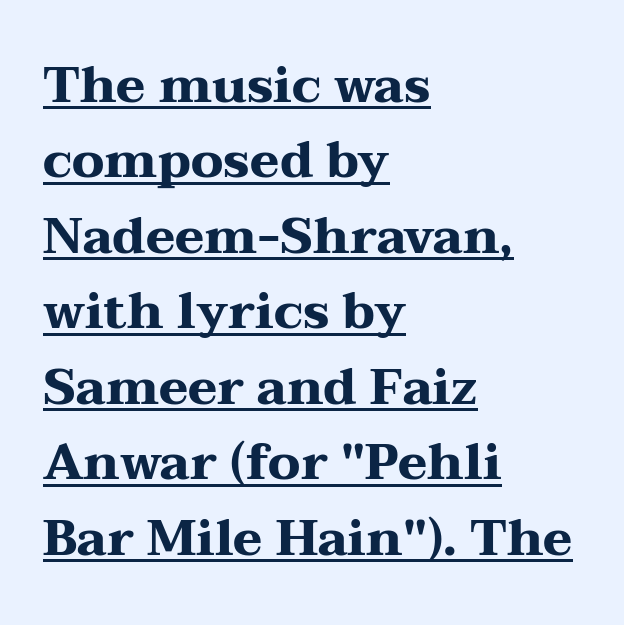
The letterforms sit shoulder to shoulder at normal distance. Stroke thickness is high; the sample reads as a true bold. Underlined type. Horizontal bands of white between lines are of average thickness. The glyphs in this specimen are seriffed. This sample has the flowing, uneven cadence of proportional lettering.
